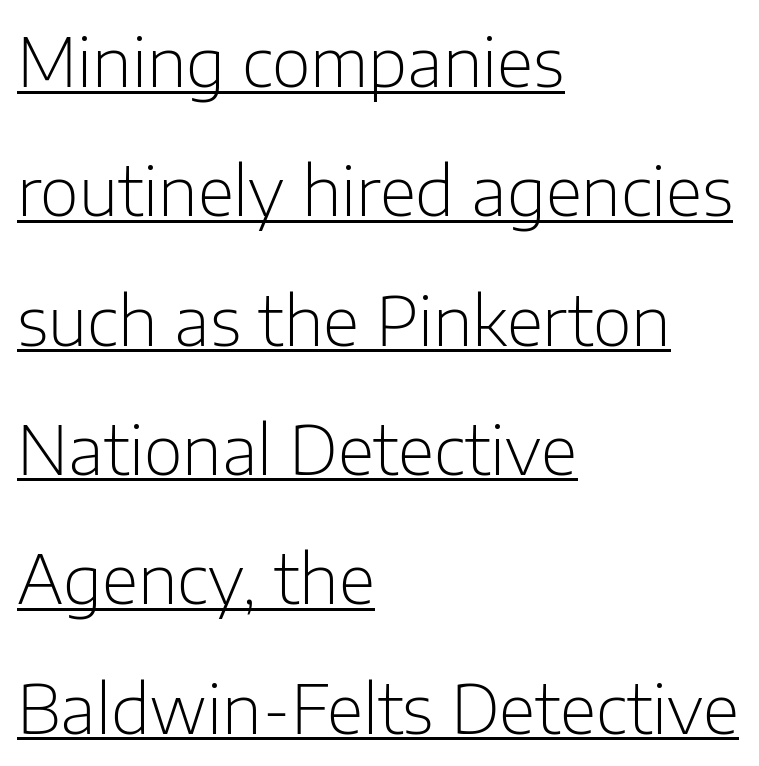
{"serif": "no", "italic": "no", "bold": "no", "weight": "light", "width": "normal", "stroke_contrast": "low", "x_height": "medium", "monospaced": "no", "underline": "yes", "align": "left", "line_spacing": "loose", "line_spacing_ratio": 1.93, "letter_spacing": "normal", "letter_spacing_em": 0.0, "glyph_px": 67}
